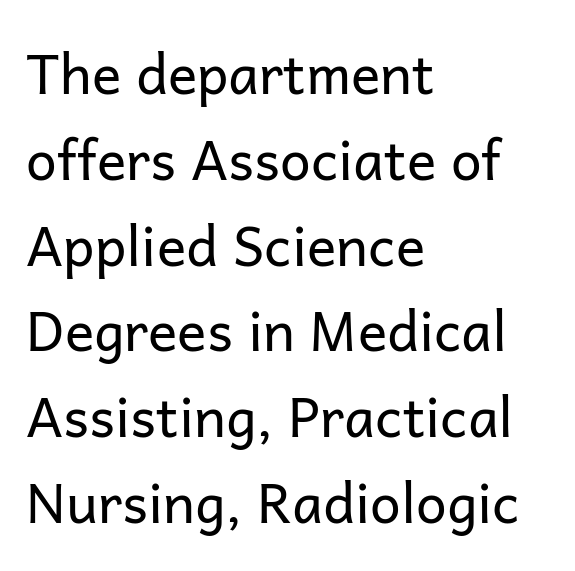
{"serif": "no", "italic": "no", "bold": "no", "weight": "regular", "width": "normal", "stroke_contrast": "low", "x_height": "medium", "monospaced": "no", "underline": "no", "align": "left", "line_spacing": "normal", "line_spacing_ratio": 1.56, "letter_spacing": "normal", "letter_spacing_em": 0.0, "glyph_px": 55}
